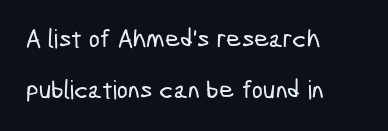
Type without underlining. Look at the tracking — it's just the regular setting, nothing added. The ragged edge is on the right, which tells us the setting is flush left. Successive baselines arrive slowly, with a big drop between each.
